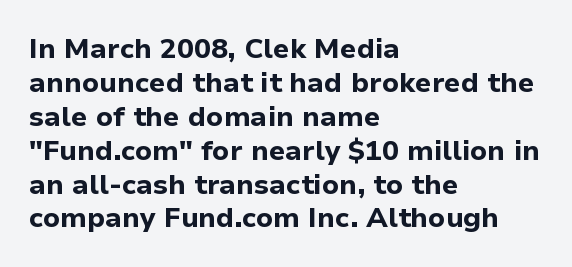
Q: Is the text bold? A: Yes.
Q: Is the text italic (slanted)? A: No, it is upright.
Q: Is the typeface a serif or a sans-serif typeface? A: Sans-serif.
Q: Is the text underlined? A: No.
Q: How is the paragraph aligned? A: Left-aligned.
Q: Is the spacing between letters normal or unusually wide? A: Normal.
Q: Width (condensed, normal, or wide)? A: Normal.
Q: Stroke contrast? A: Low.
Q: x-height? A: Medium.
Q: Monospaced? A: No.
